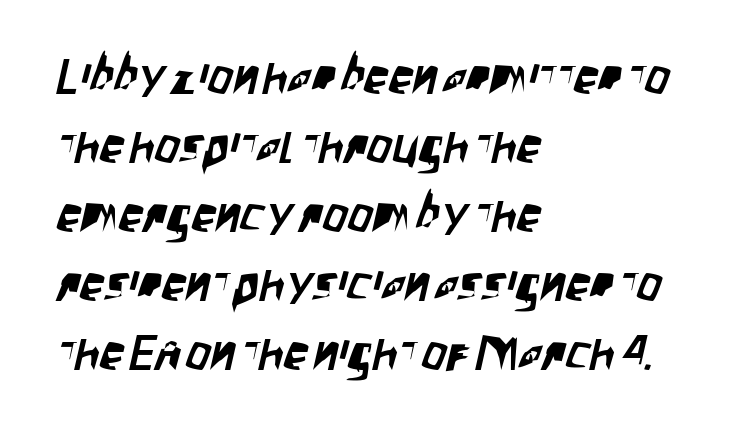
The image shows 49 px condensed sans-serif type; set left-aligned, normal line spacing (1.41x), normal letter spacing, not underlined; low stroke contrast and a large x-height.
